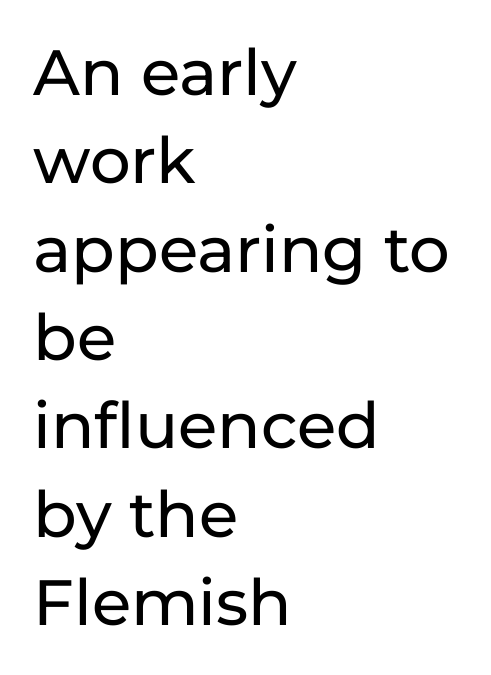
Q: Is the text italic (slanted)? A: No, it is upright.
Q: Is the typeface a serif or a sans-serif typeface? A: Sans-serif.
Q: Is the text underlined? A: No.
Q: How is the paragraph aligned? A: Left-aligned.
Q: Is the spacing between letters normal or unusually wide? A: Normal.
Q: Is the spacing between lines tight, normal or loose? A: Normal.
Q: Width (condensed, normal, or wide)? A: Normal.
Q: Stroke contrast? A: Low.
Q: x-height? A: Medium.
Q: Monospaced? A: No.
